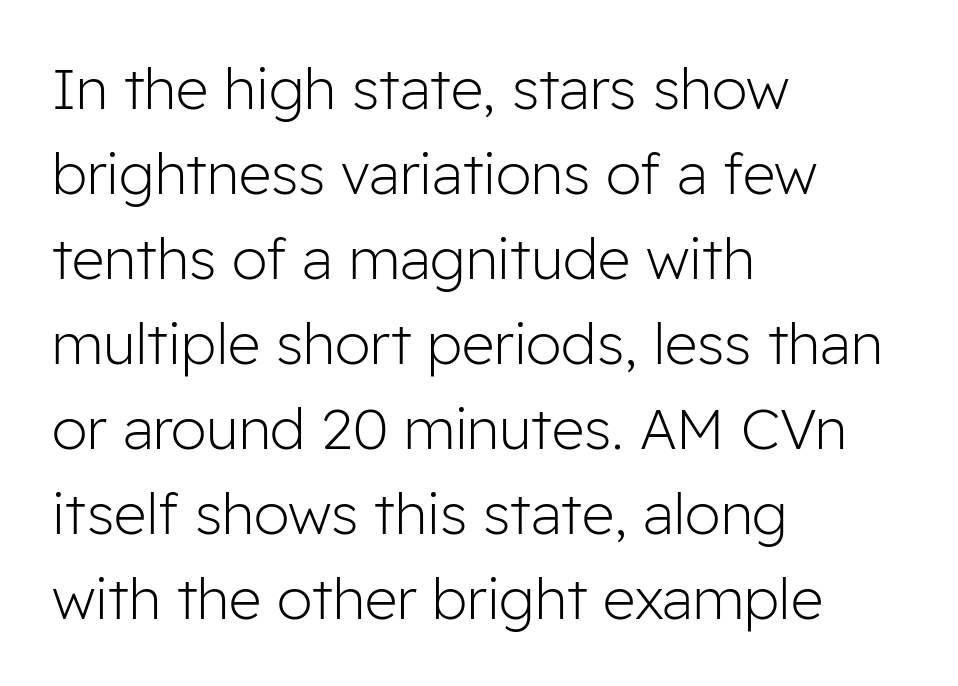
{"serif": "no", "italic": "no", "bold": "no", "weight": "light", "width": "normal", "stroke_contrast": "low", "x_height": "medium", "monospaced": "no", "underline": "no", "align": "left", "line_spacing": "normal", "line_spacing_ratio": 1.49, "letter_spacing": "normal", "letter_spacing_em": 0.0, "glyph_px": 57}
